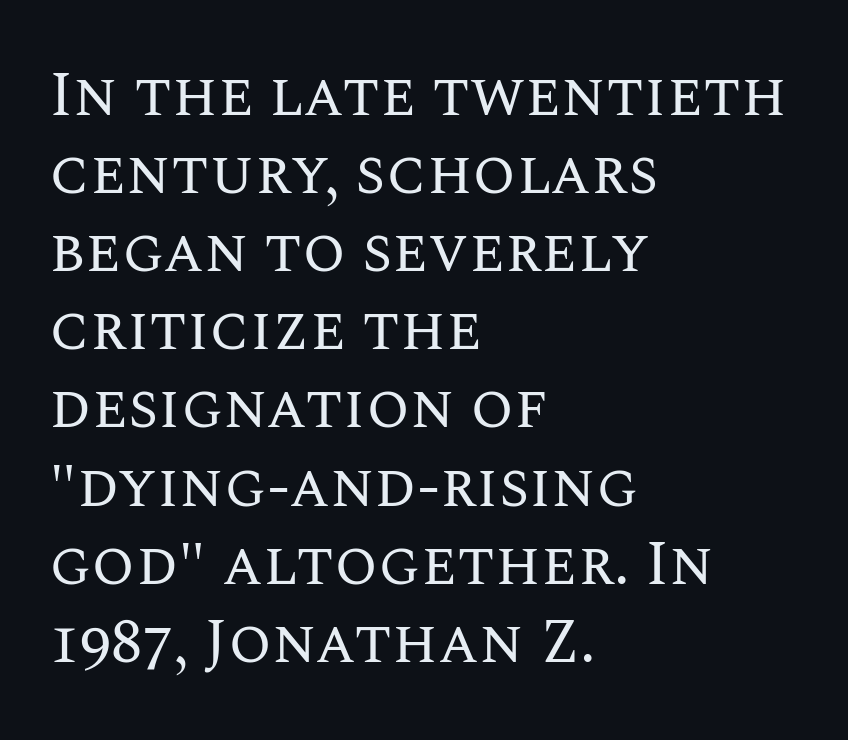
Teacher's note: observe the even left margin — that is flush-left alignment. Does extra space separate the letters? No, they use regular spacing. The rendering uses natural spacing where letterforms have individual widths. Is the type heavy? It reads as light-to-regular instead. Rendered with straight, roman letterforms.
